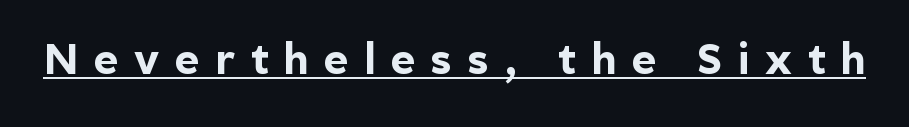
{"serif": "no", "italic": "no", "bold": "yes", "weight": "bold", "width": "normal", "x_height": "medium", "monospaced": "no", "underline": "yes", "letter_spacing": "wide", "letter_spacing_em": 0.37, "glyph_px": 42}
